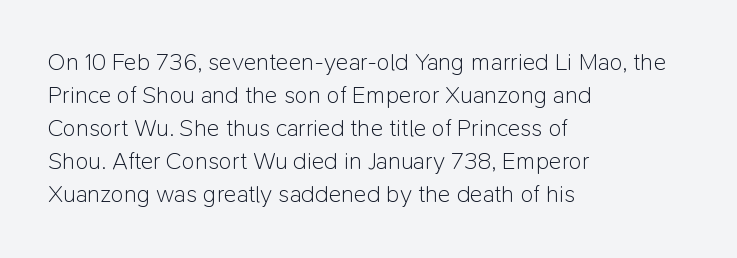
Q: Is the text bold? A: No.
Q: Is the text italic (slanted)? A: No, it is upright.
Q: Is the text underlined? A: No.
Q: How is the paragraph aligned? A: Left-aligned.
Q: Is the spacing between letters normal or unusually wide? A: Normal.
Q: Is the spacing between lines tight, normal or loose? A: Normal.
